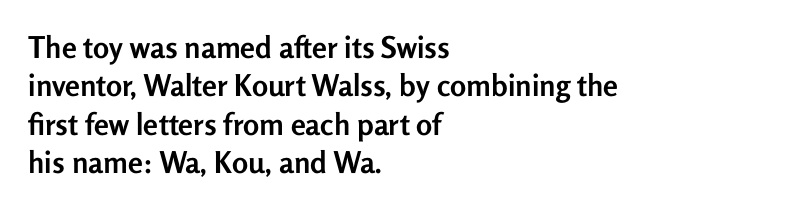
{"serif": "no", "italic": "no", "bold": "yes", "weight": "semibold", "width": "normal", "stroke_contrast": "low", "x_height": "medium", "monospaced": "no", "underline": "no", "align": "left", "line_spacing": "normal", "line_spacing_ratio": 1.28, "letter_spacing": "normal", "letter_spacing_em": 0.0, "glyph_px": 30}
